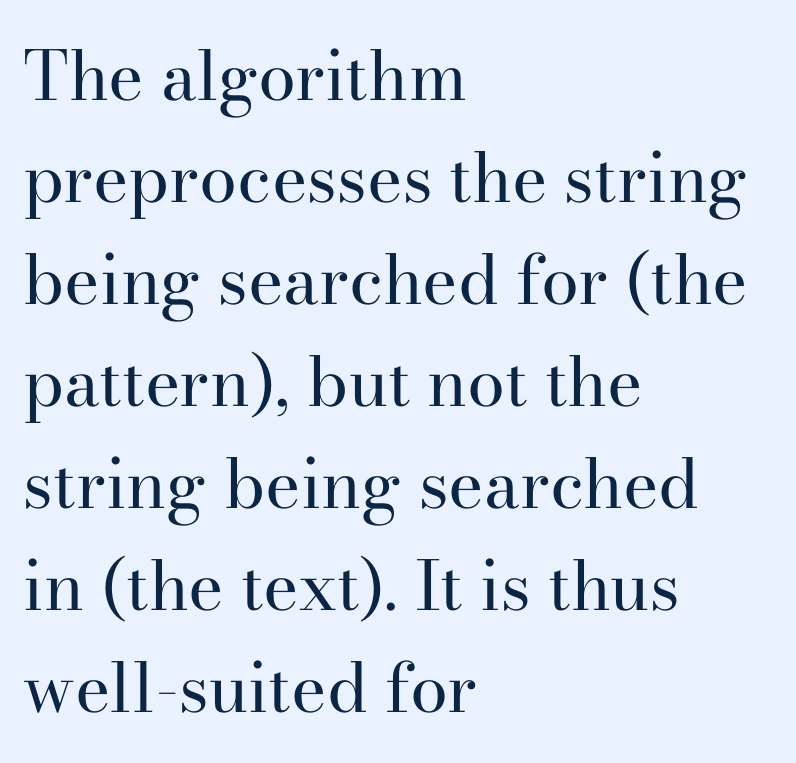
{"serif": "yes", "italic": "no", "bold": "no", "weight": "regular", "width": "normal", "stroke_contrast": "high", "x_height": "small", "monospaced": "no", "underline": "no", "align": "left", "line_spacing": "normal", "line_spacing_ratio": 1.5, "letter_spacing": "normal", "letter_spacing_em": 0.0, "glyph_px": 68}
